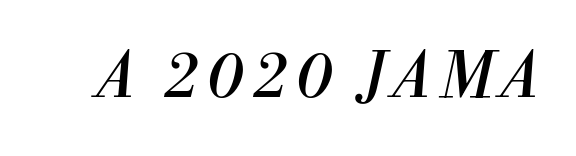
Q: Is the text bold? A: No.
Q: Is the text italic (slanted)? A: Yes, it leans right by about 13 degrees.
Q: Is the typeface a serif or a sans-serif typeface? A: Serif.
Q: Is the text underlined? A: No.
Q: Width (condensed, normal, or wide)? A: Normal.
Q: Stroke contrast? A: Medium.
Q: x-height? A: Small.
Q: Monospaced? A: No.
